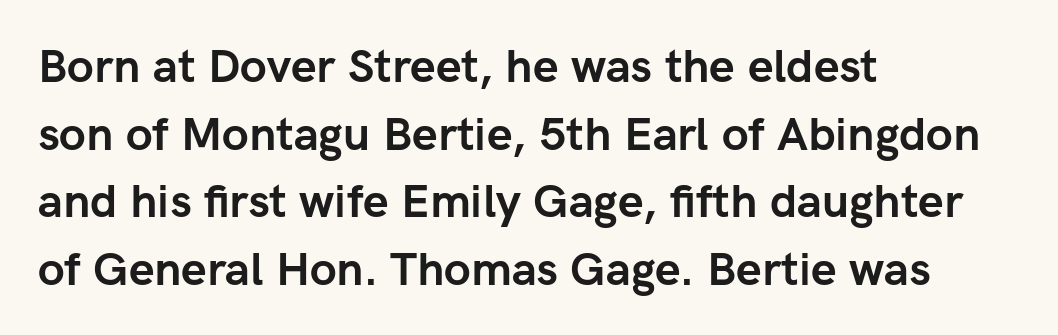
{"serif": "no", "italic": "no", "bold": "yes", "weight": "semibold", "width": "normal", "stroke_contrast": "low", "x_height": "medium", "monospaced": "no", "underline": "no", "align": "left", "line_spacing": "normal", "line_spacing_ratio": 1.47, "letter_spacing": "normal", "letter_spacing_em": 0.0, "glyph_px": 46}
